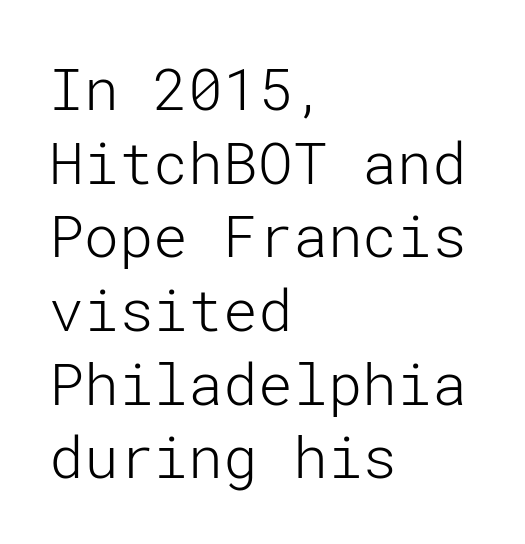
{"serif": "no", "italic": "no", "bold": "no", "weight": "light", "width": "normal", "stroke_contrast": "low", "x_height": "medium", "underline": "no", "align": "left", "line_spacing": "normal", "line_spacing_ratio": 1.27, "letter_spacing": "normal", "letter_spacing_em": 0.0, "glyph_px": 58}
